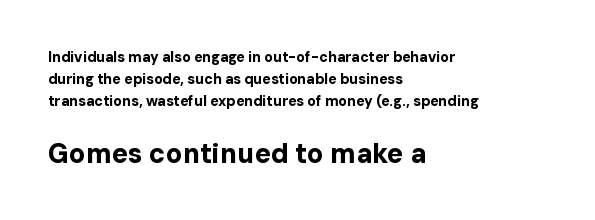
As a designer I'd log this as weight 700, bold. The area under the type is left untouched. The leading is moderate, giving the passage an even texture. Every row of glyphs begins at an identical x-position on the left. Nothing unusual about the tracking: characters are spaced as the font intends.
